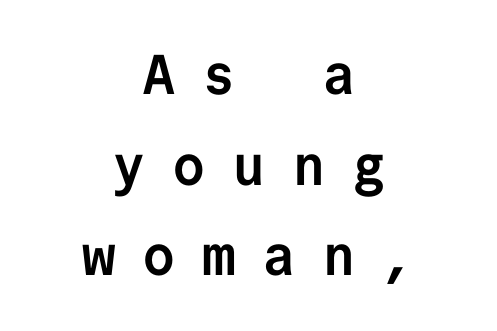
Stroke terminals: plain, sans-serif. Every character here occupies the same horizontal width, giving the sample a typewriter-like rhythm. How are the letters spaced? Widely, with obvious added tracking. Characters remain perfectly vertical along every line. Is the block centered? Yes — each line is placed symmetrically about the middle. Type without underlining.
